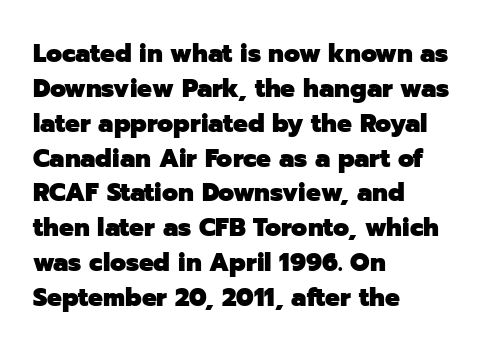
The image shows 26 px bold type, upright; set left-aligned, normal line spacing (1.34x), normal letter spacing, not underlined.
